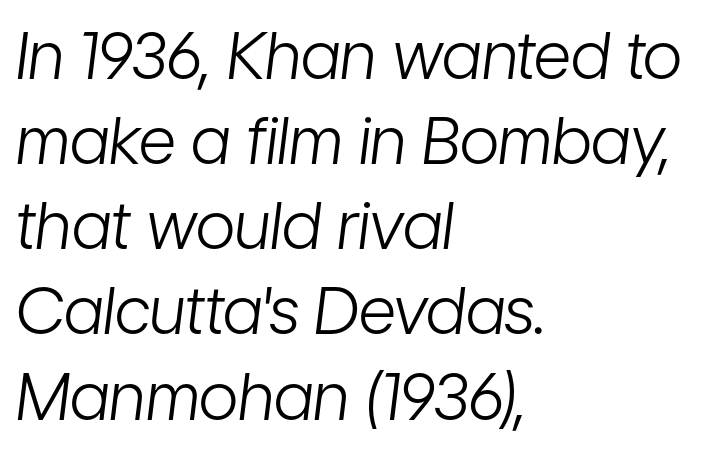
The image shows 65 px light, condensed type, italic (leaning right); set left-aligned, normal line spacing (1.31x), normal letter spacing, not underlined; low stroke contrast and a medium x-height.
